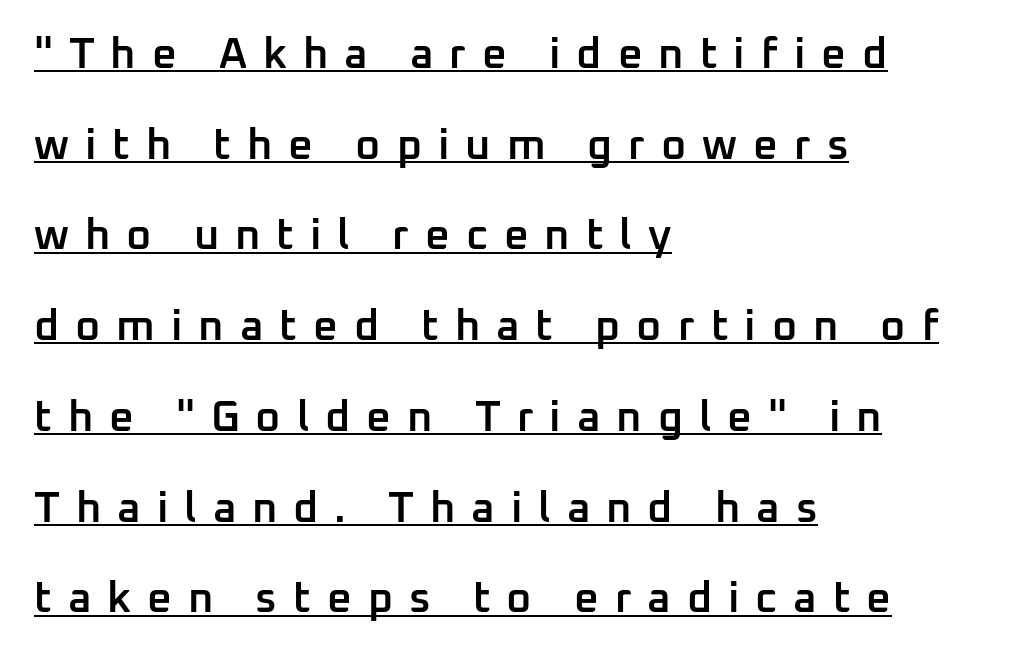
Leading: increased. The letters stand upright; this is a roman face. Honestly, the letter spacing is so wide it's the main thing you notice. This sample has the flowing, uneven cadence of proportional lettering.
